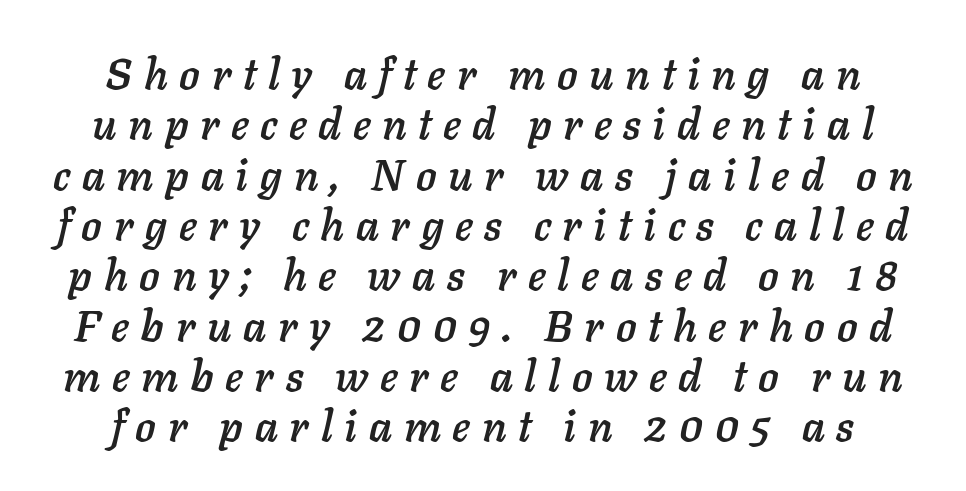
{"italic": "yes", "lean": "right", "slant_degrees": 11, "width": "normal", "stroke_contrast": "low", "x_height": "medium", "monospaced": "no", "underline": "no", "align": "center", "line_spacing_ratio": 1.17, "letter_spacing": "wide", "letter_spacing_em": 0.27, "glyph_px": 43}
